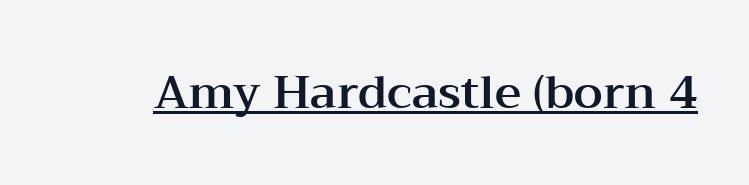
Q: Is the text italic (slanted)? A: No, it is upright.
Q: Is the typeface a serif or a sans-serif typeface? A: Serif.
Q: Is the text underlined? A: Yes.
Q: Is the spacing between letters normal or unusually wide? A: Normal.
Q: Width (condensed, normal, or wide)? A: Wide.
Q: Stroke contrast? A: Medium.
Q: x-height? A: Medium.
Q: Monospaced? A: No.
